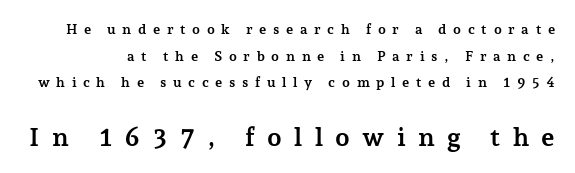
{"italic": "no", "bold": "yes", "underline": "no", "line_spacing": "loose", "line_spacing_ratio": 1.9, "letter_spacing": "wide", "letter_spacing_em": 0.47, "larger_block": "second", "size_ratio": 1.86, "glyph_px": 26}
